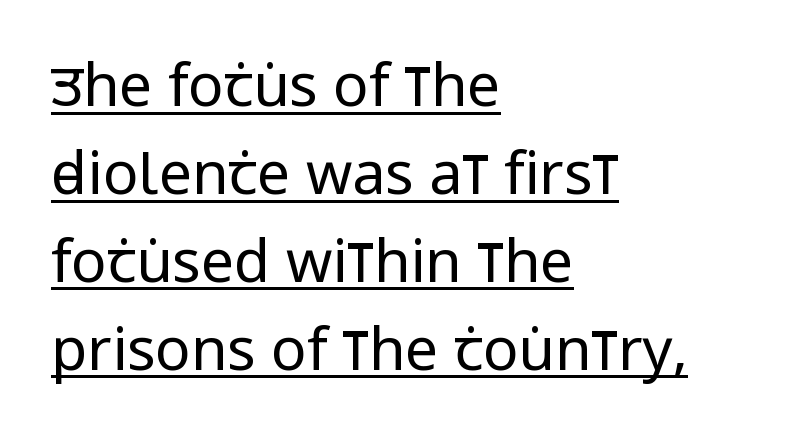
{"serif": "no", "italic": "no", "bold": "no", "weight": "regular", "width": "condensed", "stroke_contrast": "low", "x_height": "large", "monospaced": "no", "underline": "yes", "align": "left", "line_spacing": "normal", "line_spacing_ratio": 1.49, "letter_spacing": "normal", "letter_spacing_em": 0.0, "glyph_px": 59}
